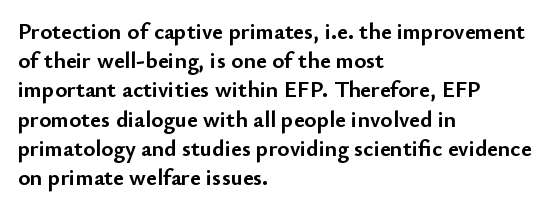
Is the block centered? No — it sits flush against the left margin. Strong, thick strokes mark this as bold type. Plain, unruled lines of type. Nothing unusual about the tracking: characters are spaced as the font intends. When letters stand straight like this, we call the style roman or upright. One glance says typical: line gaps are just what's usual.
